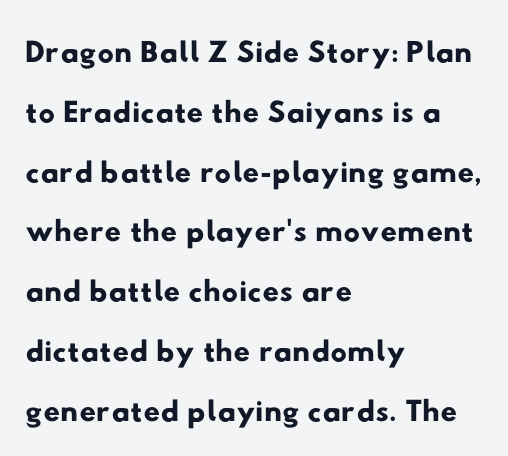
Q: Is the typeface a serif or a sans-serif typeface? A: Sans-serif.
Q: Is the text underlined? A: No.
Q: How is the paragraph aligned? A: Left-aligned.
Q: Is the spacing between letters normal or unusually wide? A: Normal.
Q: Is the spacing between lines tight, normal or loose? A: Normal.
Q: Width (condensed, normal, or wide)? A: Wide.
Q: Stroke contrast? A: Low.
Q: x-height? A: Small.
Q: Monospaced? A: No.
